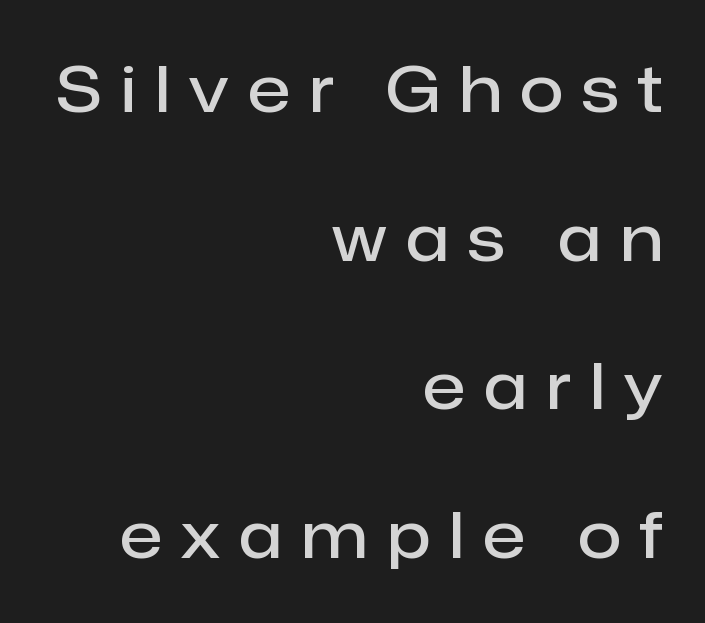
If you measured baseline to baseline, you'd find a long distance. Every character sits straight up, as roman type does. Here the designer chose a conventional face with non-uniform glyph widths. The horizontal fit of the characters is loose and conspicuously gappy.
